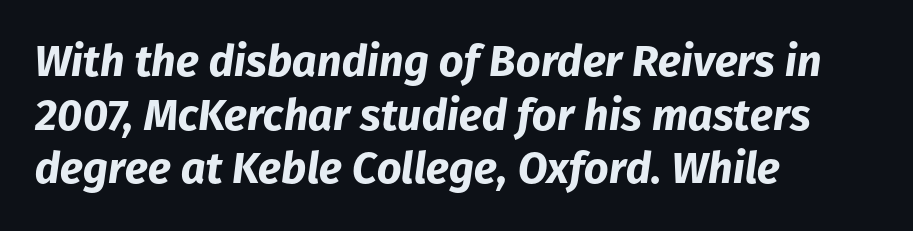
Q: Is the text bold? A: Yes.
Q: Is the text italic (slanted)? A: Yes, it leans right by about 8 degrees.
Q: Is the text underlined? A: No.
Q: How is the paragraph aligned? A: Left-aligned.
Q: Is the spacing between letters normal or unusually wide? A: Normal.
Q: Is the spacing between lines tight, normal or loose? A: Normal.
Q: Width (condensed, normal, or wide)? A: Normal.
Q: Stroke contrast? A: Low.
Q: x-height? A: Medium.
Q: Monospaced? A: No.
